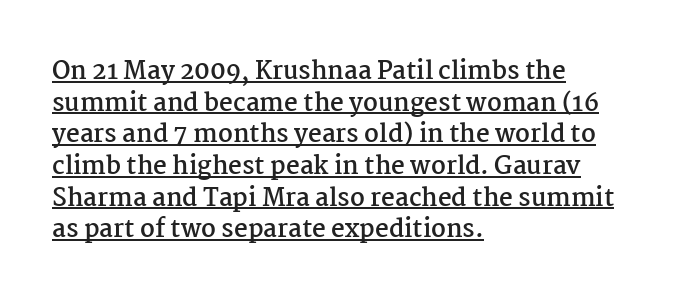
Q: Is the text bold? A: Yes.
Q: Is the text italic (slanted)? A: No, it is upright.
Q: Is the text underlined? A: Yes.
Q: How is the paragraph aligned? A: Left-aligned.
Q: Is the spacing between letters normal or unusually wide? A: Normal.
Q: Is the spacing between lines tight, normal or loose? A: Normal.
